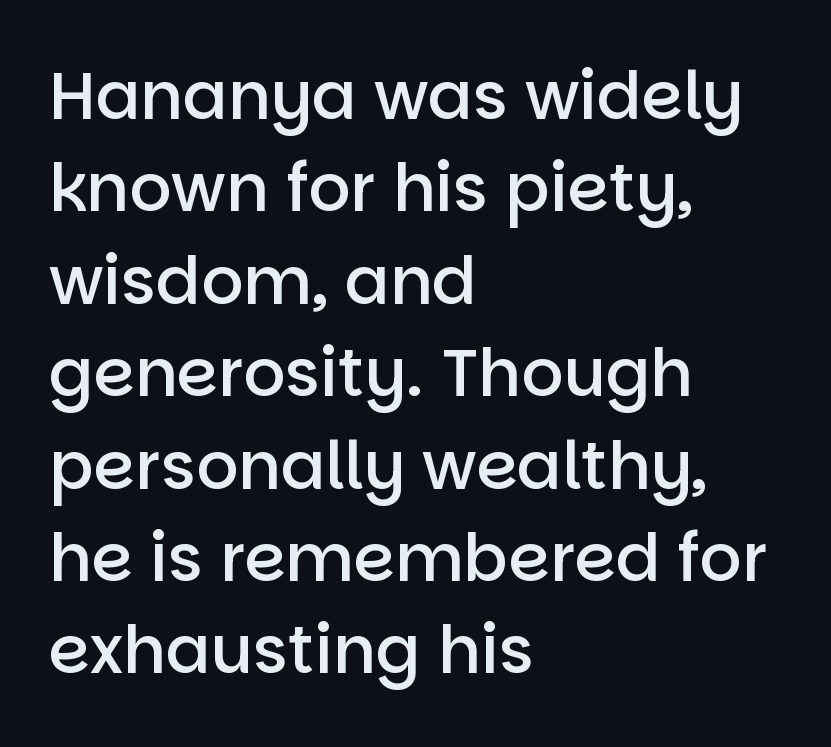
Q: Is the text bold? A: Semi-bold.
Q: Is the text italic (slanted)? A: No, it is upright.
Q: Is the typeface a serif or a sans-serif typeface? A: Sans-serif.
Q: Is the text underlined? A: No.
Q: How is the paragraph aligned? A: Left-aligned.
Q: Is the spacing between letters normal or unusually wide? A: Normal.
Q: Is the spacing between lines tight, normal or loose? A: Normal.
Q: Width (condensed, normal, or wide)? A: Normal.
Q: Stroke contrast? A: Low.
Q: x-height? A: Large.
Q: Monospaced? A: No.
